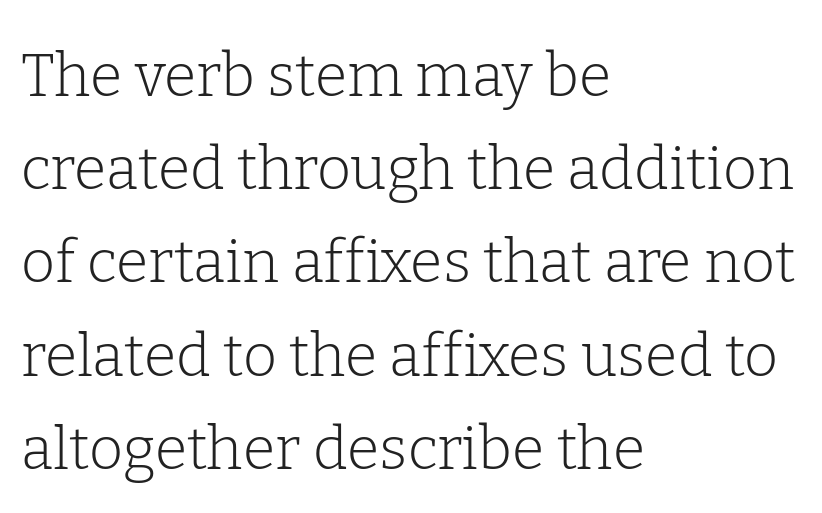
Q: Is the text bold? A: No.
Q: Is the text italic (slanted)? A: No, it is upright.
Q: Is the typeface a serif or a sans-serif typeface? A: Serif.
Q: Is the text underlined? A: No.
Q: How is the paragraph aligned? A: Left-aligned.
Q: Is the spacing between letters normal or unusually wide? A: Normal.
Q: Is the spacing between lines tight, normal or loose? A: Normal.
Q: Width (condensed, normal, or wide)? A: Normal.
Q: Stroke contrast? A: Low.
Q: x-height? A: Medium.
Q: Monospaced? A: No.
